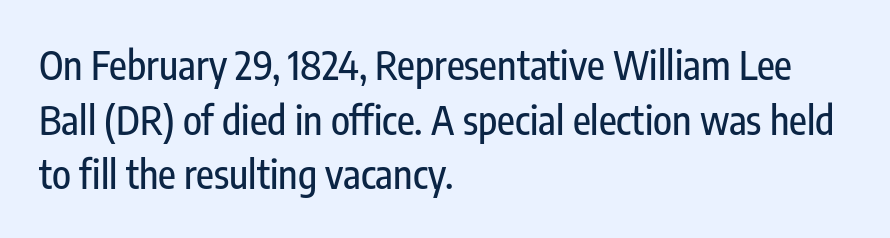
{"serif": "no", "italic": "no", "width": "condensed", "stroke_contrast": "low", "x_height": "medium", "monospaced": "no", "underline": "no", "align": "left", "line_spacing": "normal", "line_spacing_ratio": 1.4, "letter_spacing": "normal", "letter_spacing_em": 0.0, "glyph_px": 39}
